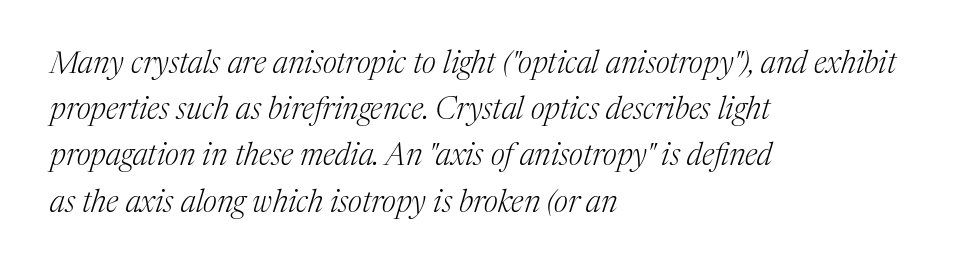
{"serif": "yes", "italic": "yes", "lean": "right", "slant_degrees": 17, "bold": "no", "weight": "light", "width": "normal", "stroke_contrast": "medium", "x_height": "medium", "monospaced": "no", "underline": "no", "align": "left", "line_spacing": "normal", "line_spacing_ratio": 1.49, "letter_spacing": "normal", "letter_spacing_em": 0.0, "glyph_px": 31}
